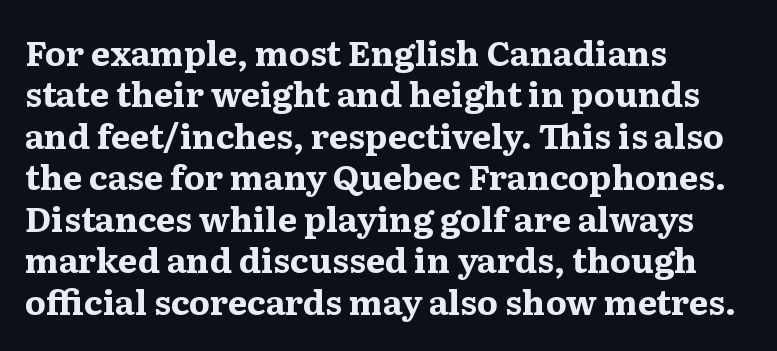
The image shows 34 px bold, wide serif type, upright; set left-aligned, line spacing 1.22x, normal letter spacing, not underlined; medium stroke contrast and a medium x-height.
